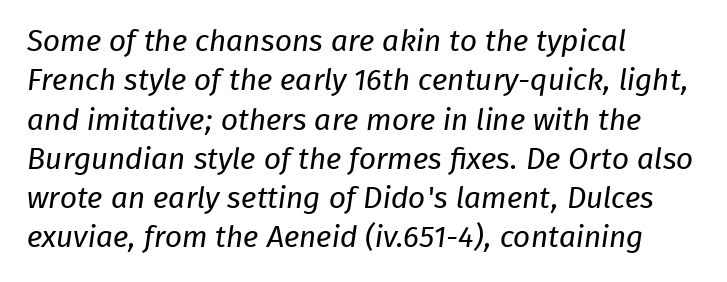
{"serif": "no", "bold": "no", "weight": "regular", "width": "normal", "stroke_contrast": "low", "x_height": "medium", "monospaced": "no", "underline": "no", "align": "left", "line_spacing": "normal", "line_spacing_ratio": 1.31, "letter_spacing": "normal", "letter_spacing_em": 0.0, "glyph_px": 30}
